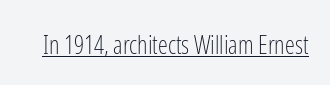
{"italic": "no", "bold": "no", "underline": "yes", "letter_spacing": "normal", "letter_spacing_em": 0.0, "glyph_px": 25}
